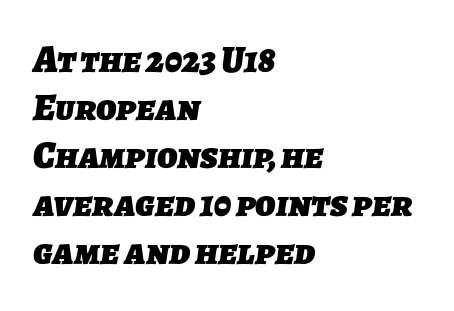
The letters sit at their default tracking, neither squeezed nor spread. Is the block centered? No — it sits flush against the left margin. The foot of each line stays bare and open. Look at the bottom of the vertical strokes: they stop flat, with no serifs.
